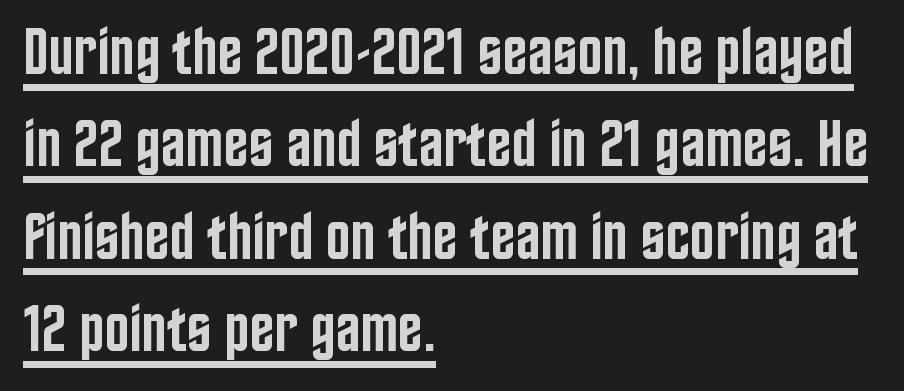
Q: Is the text bold? A: Semi-bold.
Q: Is the text italic (slanted)? A: No, it is upright.
Q: Is the typeface a serif or a sans-serif typeface? A: Sans-serif.
Q: Is the text underlined? A: Yes.
Q: How is the paragraph aligned? A: Left-aligned.
Q: Is the spacing between letters normal or unusually wide? A: Normal.
Q: Is the spacing between lines tight, normal or loose? A: Normal.
Q: Width (condensed, normal, or wide)? A: Condensed.
Q: Stroke contrast? A: Low.
Q: x-height? A: Large.
Q: Monospaced? A: No.
